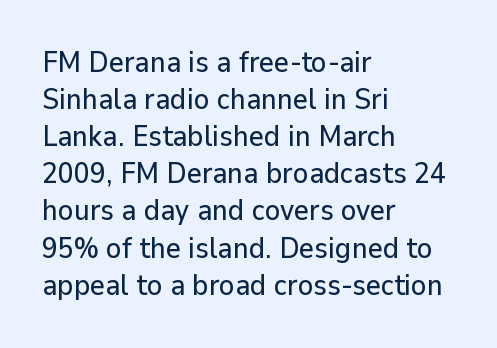
{"serif": "no", "italic": "no", "width": "normal", "stroke_contrast": "low", "x_height": "medium", "monospaced": "no", "underline": "no", "align": "left", "line_spacing": "normal", "line_spacing_ratio": 1.28, "letter_spacing": "normal", "letter_spacing_em": 0.0, "glyph_px": 29}
